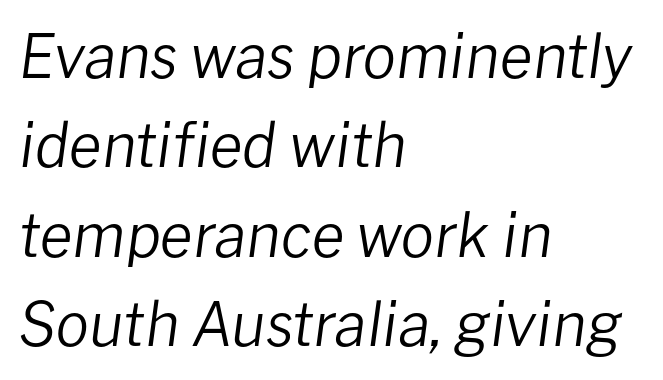
The image shows 60 px regular-weight type, italic (leaning right); set left-aligned, normal line spacing (1.49x), normal letter spacing, not underlined; low stroke contrast and a medium x-height.
